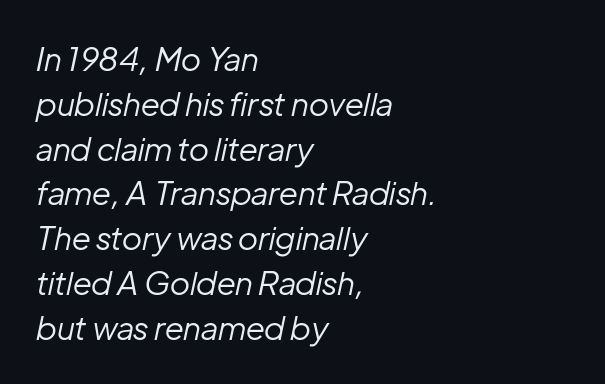
Words float on clear page, feet unadorned. The passage shown is typed in a proportional face where columns would drift. Regarding leading, the lines here are spaced in the standard way. Heft: none added — not bold. The tracking reads as untouched default to a designer's eye. Casual observation: everything's shoved over to the left.
